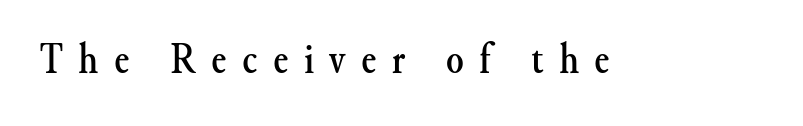
The image shows 45 px serif type, upright; set unusually wide letter spacing (+0.34 em), not underlined; medium stroke contrast and a small x-height.
